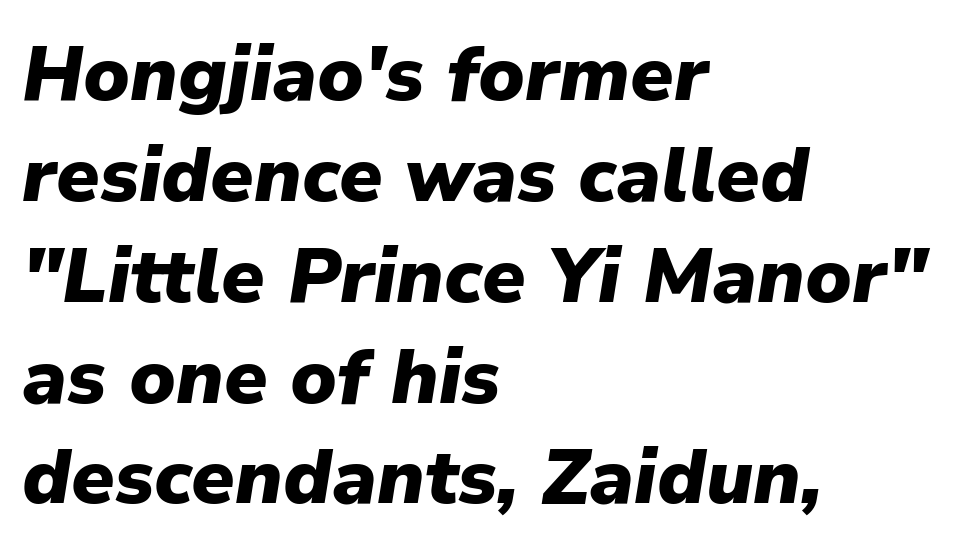
You could not count columns in this text — the font is proportionally spaced. Is there much room between lines? A standard amount, neither cramped nor airy. Words appear dense and cohesive because spacing is normal. Every character sits at an angle, as italics do. Visually the block forms a straight wall on the left and a jagged coastline on the right.
